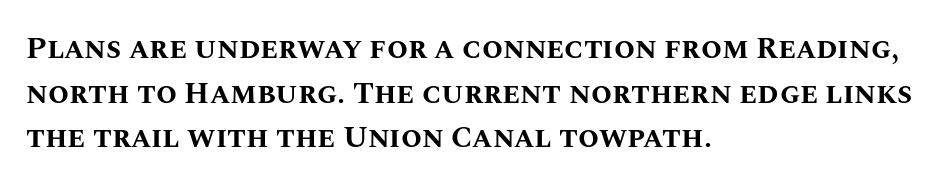
The image shows 30 px bold type, upright; set left-aligned, normal line spacing (1.49x), normal letter spacing, not underlined; medium stroke contrast and a large x-height.
